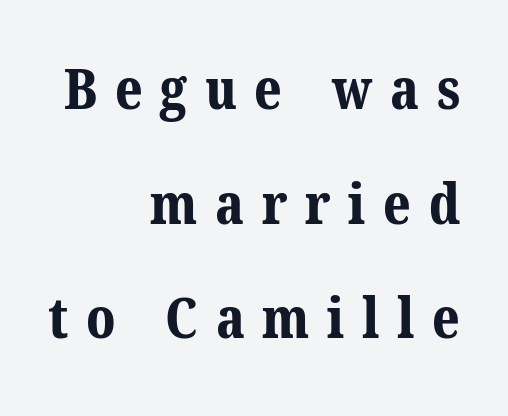
The image shows 57 px bold serif type; set right-aligned, loose line spacing (2.01x), unusually wide letter spacing (+0.31 em), not underlined; medium stroke contrast and a medium x-height.
